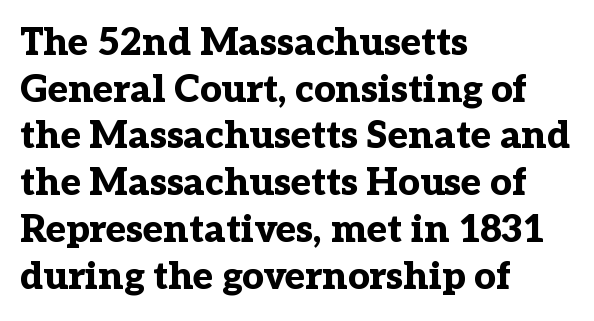
Q: Is the text bold? A: Yes.
Q: Is the text italic (slanted)? A: No, it is upright.
Q: Is the typeface a serif or a sans-serif typeface? A: Serif.
Q: Is the text underlined? A: No.
Q: How is the paragraph aligned? A: Left-aligned.
Q: Is the spacing between letters normal or unusually wide? A: Normal.
Q: Width (condensed, normal, or wide)? A: Normal.
Q: Stroke contrast? A: Low.
Q: x-height? A: Medium.
Q: Monospaced? A: No.
